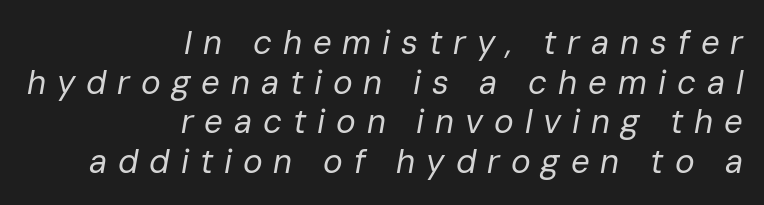
The font is comparable to plain body text, perhaps lighter. The typesetter chose a ragged-left arrangement here. This sample uses expanded letter spacing, leaving extra air between glyphs. Note the varied advance widths — an 'i' is clearly narrower than an 'm'.
